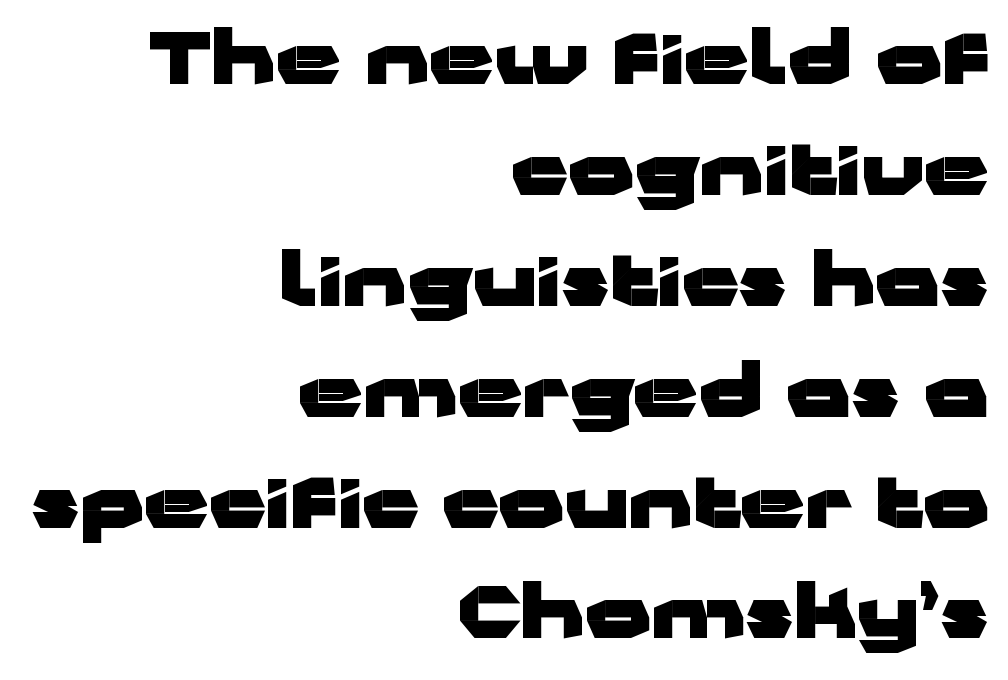
{"serif": "no", "italic": "no", "bold": "yes", "weight": "heavy", "width": "wide", "stroke_contrast": "low", "x_height": "medium", "monospaced": "no", "underline": "no", "align": "right", "line_spacing": "normal", "line_spacing_ratio": 1.54, "letter_spacing": "normal", "letter_spacing_em": 0.0, "glyph_px": 72}
